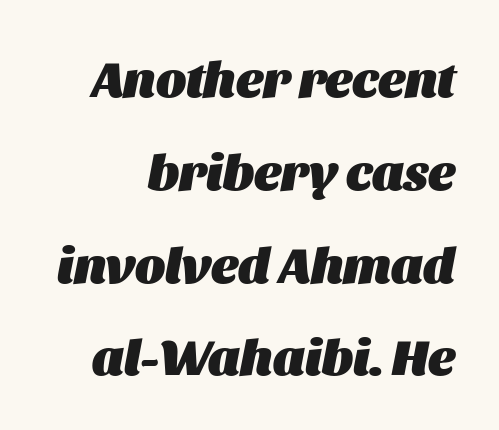
The image shows 51 px heavy type, italic (leaning right); set line spacing 1.82x, normal letter spacing, not underlined; medium stroke contrast and a large x-height.
